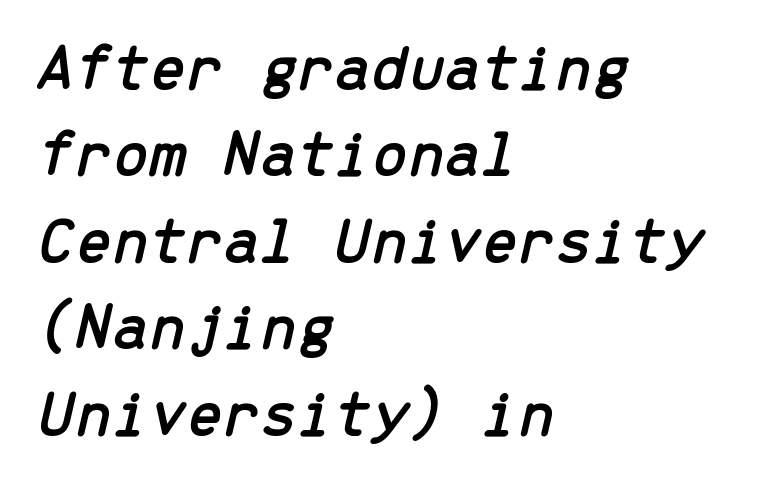
The whole block is typeset with a tilt. The line-height multiplier appears to be the usual default. Horizontally, the lines are justified to the leading edge only. Quick note: underline off. The rendering uses typewriter-style spacing with identical character cells. Here the glyphs are tracked normally, forming tight word shapes.
